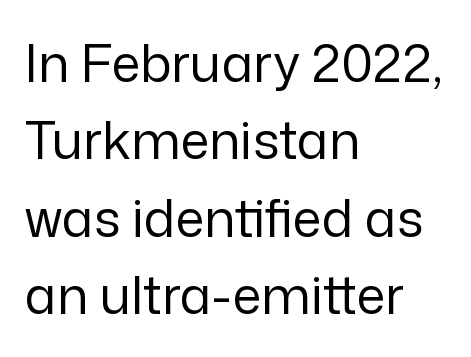
{"serif": "no", "italic": "no", "bold": "no", "weight": "regular", "width": "normal", "stroke_contrast": "low", "x_height": "medium", "monospaced": "no", "underline": "no", "align": "left", "line_spacing": "normal", "line_spacing_ratio": 1.49, "letter_spacing": "normal", "letter_spacing_em": 0.0, "glyph_px": 52}
